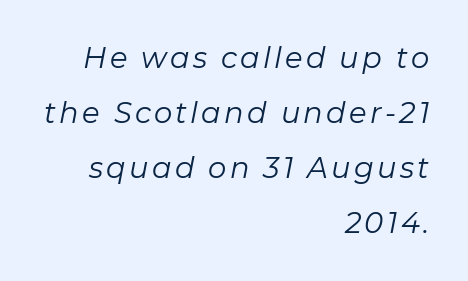
Would a proofreader flag this as italicized? Yes. Nobody drew a line under any word here. The characters are drawn with everyday or finer stroke widths. The leading is generous, giving the passage an open texture.
